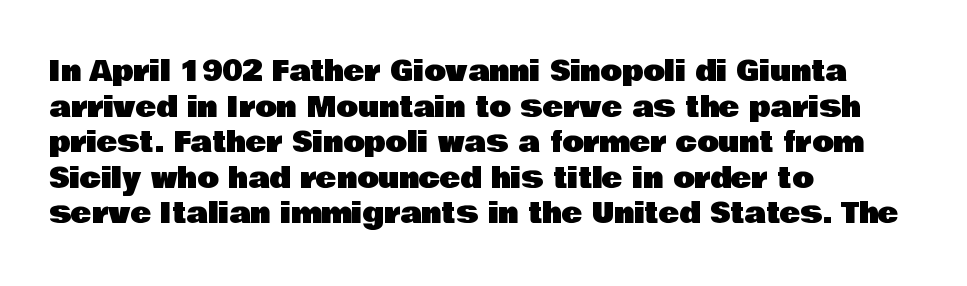
Tall strokes in this sample are plumb rather than angled. This rendering employs a face without finishing strokes, i.e., a sans-serif. Each letter keeps its own natural width here, so spacing adapts to shape. In CSS terms this would be text-align: left. Leading matches the norm, producing a regular column. Look at the tracking — it's just the regular setting, nothing added.
